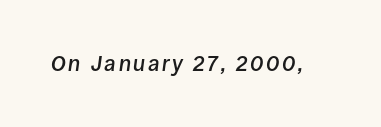
Q: Is the text bold? A: Semi-bold.
Q: Is the text italic (slanted)? A: Yes, it leans right by about 8 degrees.
Q: Is the text underlined? A: No.
